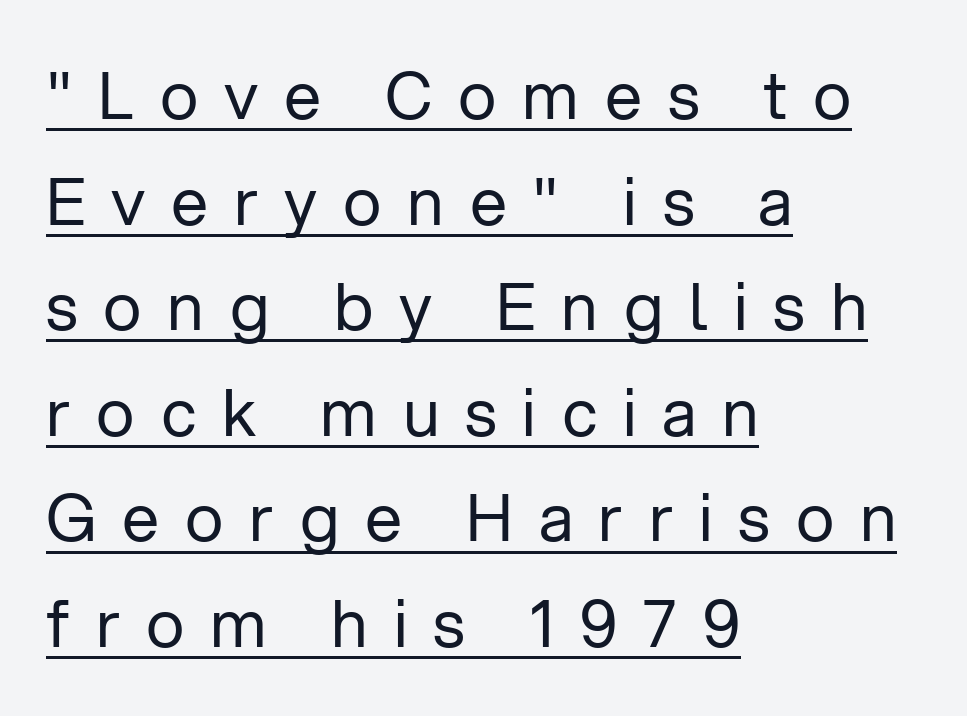
Q: Is the text bold? A: No.
Q: Is the text italic (slanted)? A: No, it is upright.
Q: Is the typeface a serif or a sans-serif typeface? A: Sans-serif.
Q: Is the text underlined? A: Yes.
Q: How is the paragraph aligned? A: Left-aligned.
Q: Is the spacing between letters normal or unusually wide? A: Unusually wide.
Q: Is the spacing between lines tight, normal or loose? A: Normal.
Q: Width (condensed, normal, or wide)? A: Normal.
Q: Stroke contrast? A: Low.
Q: x-height? A: Medium.
Q: Monospaced? A: No.
